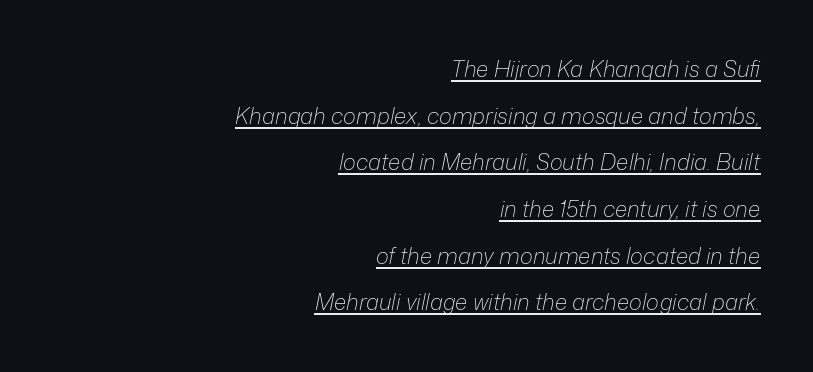
The letters sit at their default tracking, neither squeezed nor spread. Emphasis-style slanted type is in use. Check the space under the baseline: a stroke is drawn there. Heaviness? Minimal to ordinary, like unemphasized prose.
